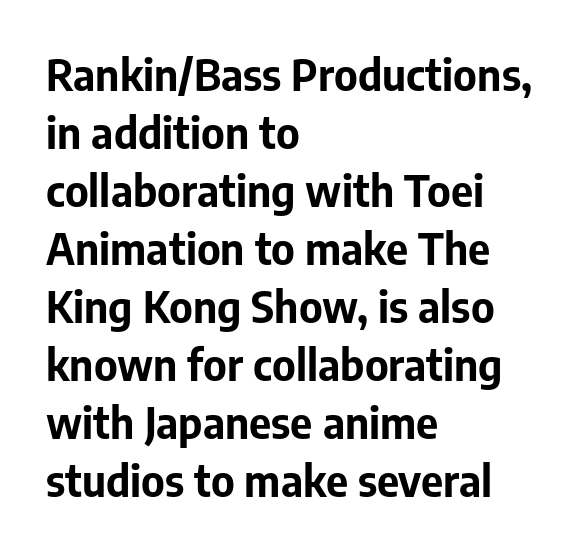
The image shows 43 px bold sans-serif type, upright; set left-aligned, normal line spacing (1.35x), normal letter spacing, not underlined; low stroke contrast and a medium x-height.
